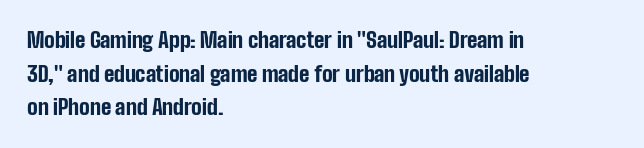
{"italic": "no", "bold": "yes", "underline": "no", "align": "left", "line_spacing": "normal", "line_spacing_ratio": 1.6, "letter_spacing": "normal", "letter_spacing_em": 0.0, "glyph_px": 21}
